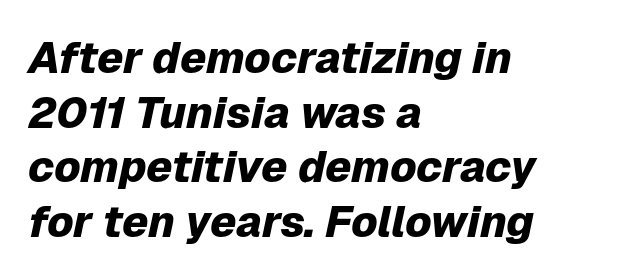
The image shows 44 px heavy type, italic (leaning right); set left-aligned, line spacing 1.24x, normal letter spacing, not underlined; low stroke contrast and a medium x-height.
